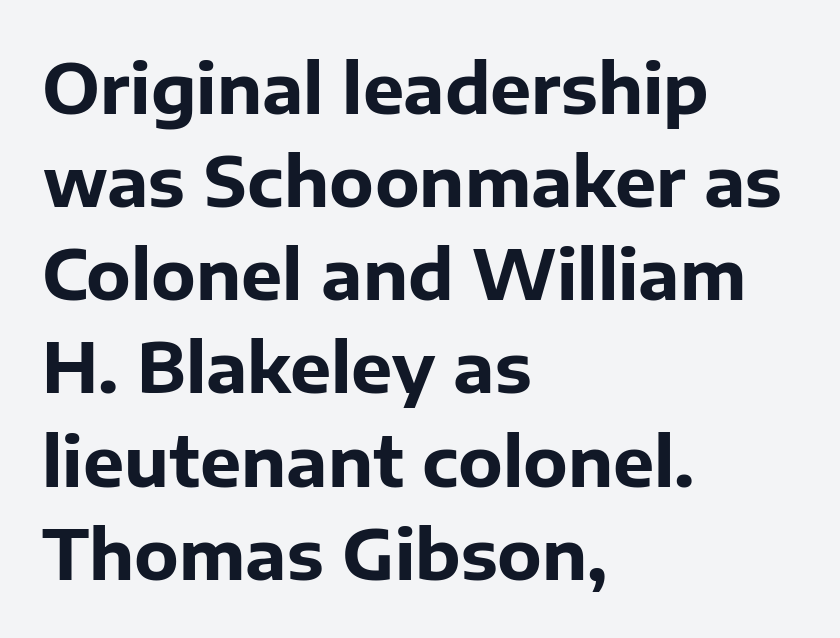
Q: Is the text bold? A: Yes.
Q: Is the text italic (slanted)? A: No, it is upright.
Q: Is the typeface a serif or a sans-serif typeface? A: Sans-serif.
Q: Is the text underlined? A: No.
Q: How is the paragraph aligned? A: Left-aligned.
Q: Is the spacing between letters normal or unusually wide? A: Normal.
Q: Is the spacing between lines tight, normal or loose? A: Normal.
Q: Width (condensed, normal, or wide)? A: Normal.
Q: Stroke contrast? A: Low.
Q: x-height? A: Medium.
Q: Monospaced? A: No.
